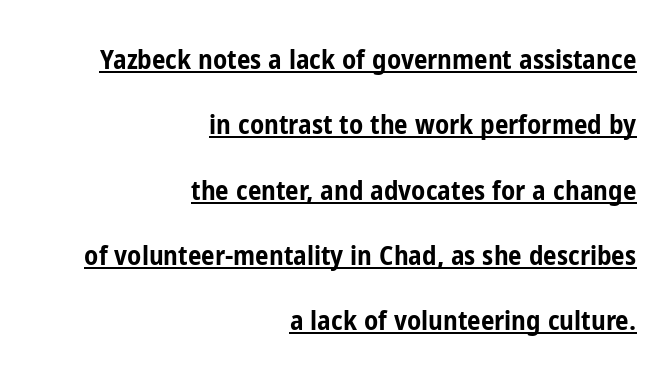
Q: Is the text bold? A: Yes.
Q: Is the text italic (slanted)? A: No, it is upright.
Q: Is the text underlined? A: Yes.
Q: How is the paragraph aligned? A: Right-aligned.
Q: Is the spacing between letters normal or unusually wide? A: Normal.
Q: Is the spacing between lines tight, normal or loose? A: Loose.
